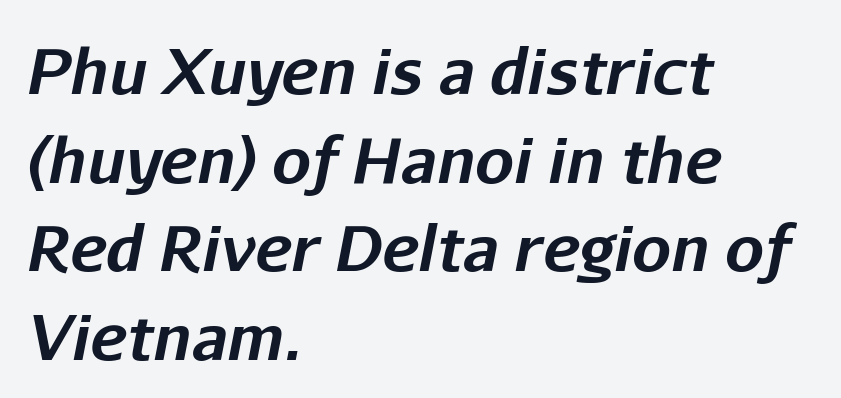
The image shows 62 px bold type, italic (leaning right); set left-aligned, normal line spacing (1.43x), normal letter spacing, not underlined; low stroke contrast and a medium x-height.
